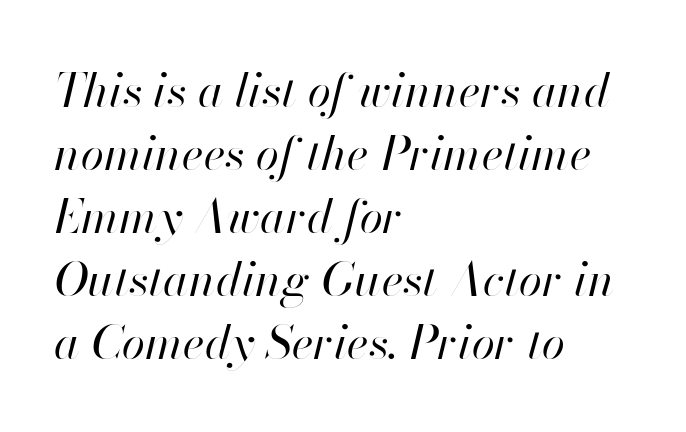
Casual observation: everything's shoved over to the left. Bold? No — there's no thickening of the strokes. Is there much room between lines? A standard amount, neither cramped nor airy. The letters advance in unequal steps, a hallmark of proportional type.
